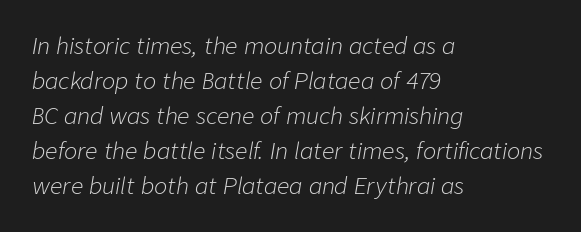
The letters sit at their default tracking, neither squeezed nor spread. Italic? Definitely — the glyphs are oblique. Lines of text with bare space underneath. The font sits on the lighter half of the weight spectrum, regular included. Left-aligned paragraph, ragged on the right.
